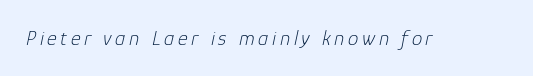
{"italic": "yes", "lean": "right", "slant_degrees": 12, "bold": "no", "underline": "no", "glyph_px": 21}
